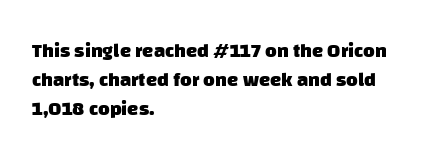
The image shows 20 px bold type; set left-aligned, normal line spacing (1.45x), normal letter spacing, not underlined.
